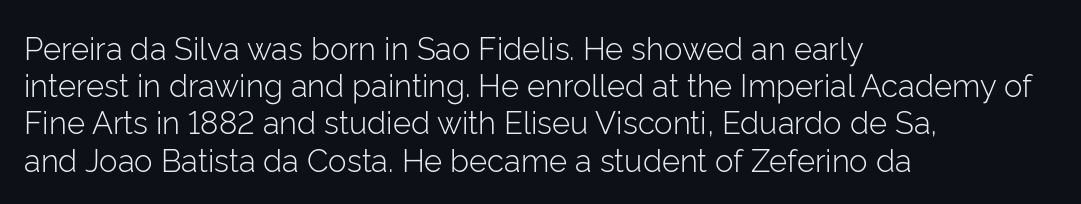
{"serif": "no", "italic": "no", "bold": "no", "weight": "light", "width": "normal", "stroke_contrast": "low", "x_height": "medium", "monospaced": "no", "underline": "no", "align": "left", "line_spacing_ratio": 1.2, "letter_spacing": "normal", "letter_spacing_em": 0.0, "glyph_px": 31}
